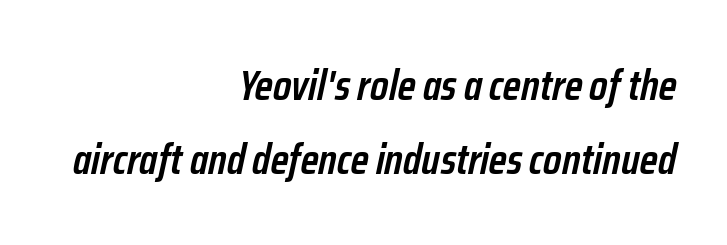
{"italic": "yes", "lean": "right", "slant_degrees": 12, "bold": "semi", "weight": "semibold", "width": "condensed", "stroke_contrast": "low", "x_height": "medium", "monospaced": "no", "underline": "no", "align": "right", "line_spacing_ratio": 1.73, "letter_spacing": "normal", "letter_spacing_em": 0.0, "glyph_px": 43}
